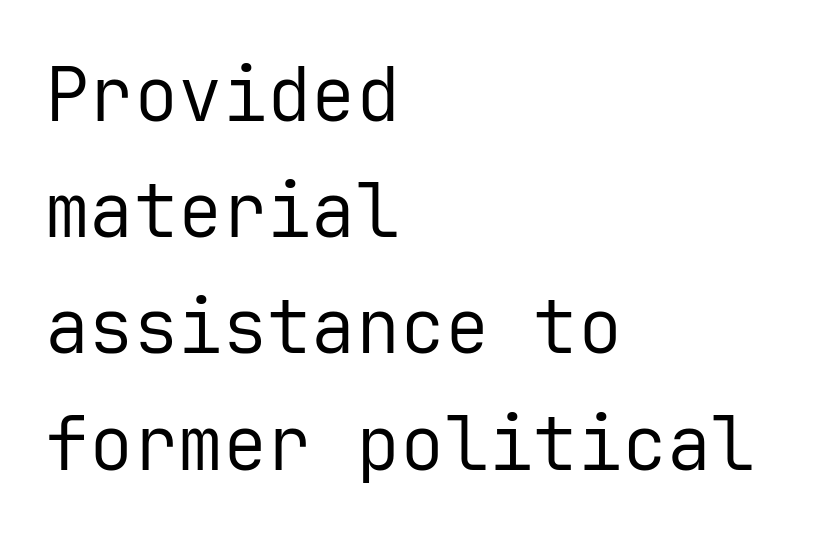
{"serif": "no", "italic": "no", "bold": "no", "weight": "regular", "width": "normal", "stroke_contrast": "low", "x_height": "medium", "monospaced": "yes", "underline": "no", "align": "left", "line_spacing": "normal", "line_spacing_ratio": 1.57, "letter_spacing": "normal", "letter_spacing_em": 0.0, "glyph_px": 74}
